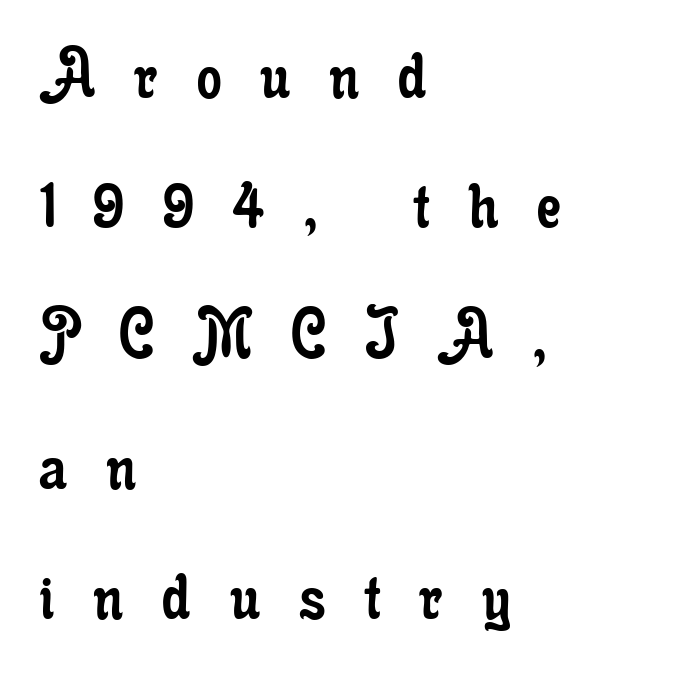
Q: Is the text bold? A: No.
Q: Is the text italic (slanted)? A: No, it is upright.
Q: Is the typeface a serif or a sans-serif typeface? A: Serif.
Q: Is the text underlined? A: No.
Q: How is the paragraph aligned? A: Left-aligned.
Q: Is the spacing between letters normal or unusually wide? A: Unusually wide.
Q: Is the spacing between lines tight, normal or loose? A: Normal.
Q: Width (condensed, normal, or wide)? A: Condensed.
Q: Stroke contrast? A: Low.
Q: x-height? A: Small.
Q: Monospaced? A: No.
